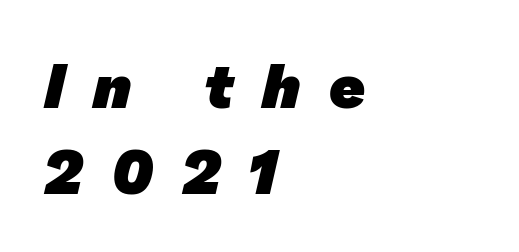
Q: Is the text bold? A: Yes.
Q: Is the typeface a serif or a sans-serif typeface? A: Sans-serif.
Q: Is the text underlined? A: No.
Q: How is the paragraph aligned? A: Left-aligned.
Q: Is the spacing between letters normal or unusually wide? A: Unusually wide.
Q: Is the spacing between lines tight, normal or loose? A: Normal.
Q: Width (condensed, normal, or wide)? A: Normal.
Q: Stroke contrast? A: Low.
Q: x-height? A: Medium.
Q: Monospaced? A: No.
